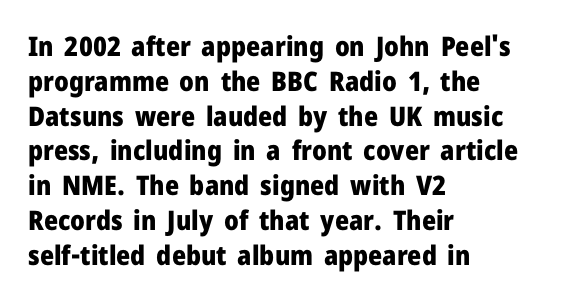
Q: Is the text bold? A: Yes.
Q: Is the text italic (slanted)? A: No, it is upright.
Q: Is the text underlined? A: No.
Q: How is the paragraph aligned? A: Left-aligned.
Q: Is the spacing between letters normal or unusually wide? A: Normal.
Q: Is the spacing between lines tight, normal or loose? A: Normal.
